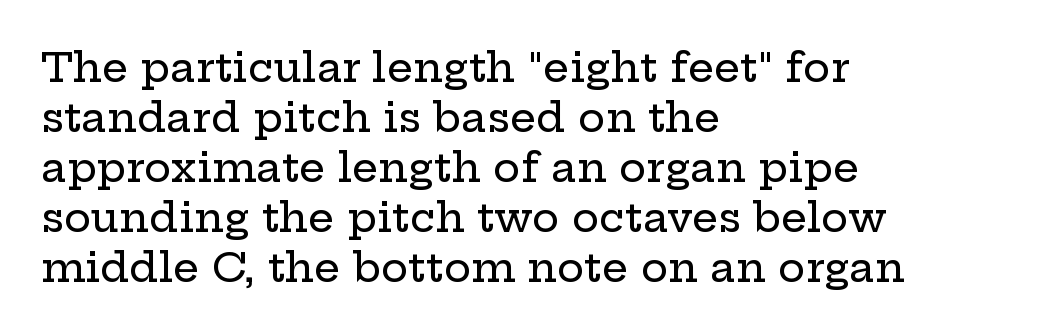
{"serif": "yes", "italic": "no", "width": "wide", "stroke_contrast": "low", "x_height": "medium", "monospaced": "no", "underline": "no", "align": "left", "line_spacing_ratio": 1.22, "letter_spacing": "normal", "letter_spacing_em": 0.0, "glyph_px": 41}
